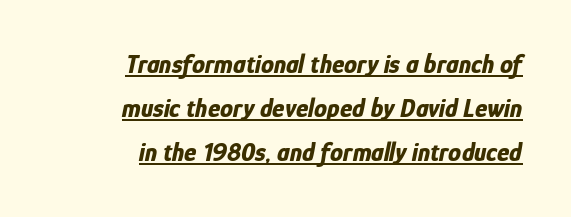
Q: Is the text bold? A: Yes.
Q: Is the text italic (slanted)? A: Yes, it leans right by about 12 degrees.
Q: Is the text underlined? A: Yes.
Q: How is the paragraph aligned? A: Right-aligned.
Q: Is the spacing between letters normal or unusually wide? A: Normal.
Q: Is the spacing between lines tight, normal or loose? A: Normal.
